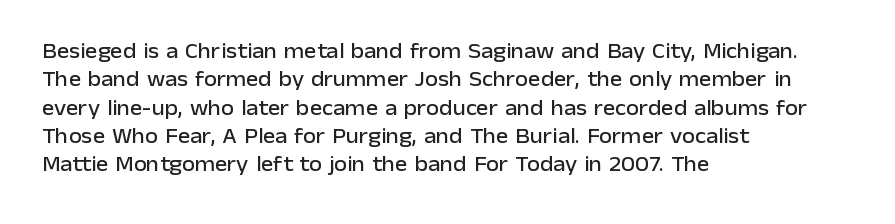
{"italic": "no", "underline": "no", "align": "left", "line_spacing": "normal", "line_spacing_ratio": 1.35, "letter_spacing": "normal", "letter_spacing_em": 0.0, "glyph_px": 21}
